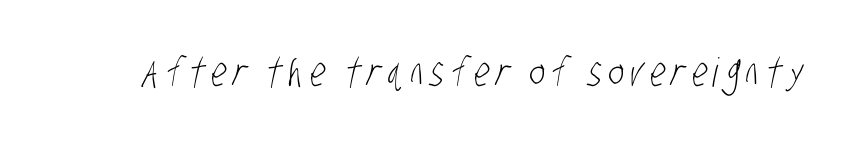
Q: Is the text bold? A: No.
Q: Is the typeface a serif or a sans-serif typeface? A: Sans-serif.
Q: Is the text underlined? A: No.
Q: Width (condensed, normal, or wide)? A: Condensed.
Q: Stroke contrast? A: Low.
Q: x-height? A: Large.
Q: Monospaced? A: No.
